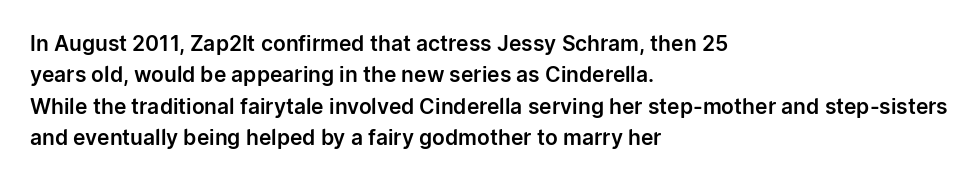
{"italic": "no", "underline": "no", "align": "left", "line_spacing": "normal", "line_spacing_ratio": 1.5, "letter_spacing": "normal", "letter_spacing_em": 0.0, "glyph_px": 21}
